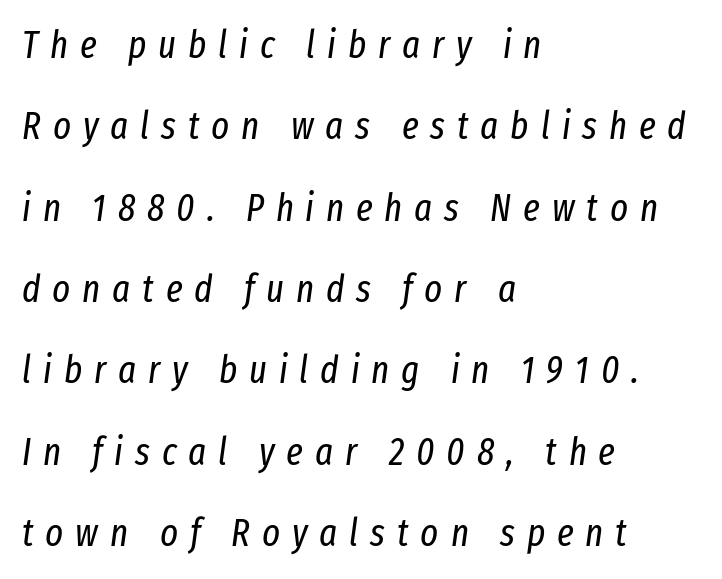
The image shows 38 px regular-weight, condensed type, italic (leaning right); set left-aligned, loose line spacing (2.14x), unusually wide letter spacing (+0.31 em), not underlined; low stroke contrast and a medium x-height.
